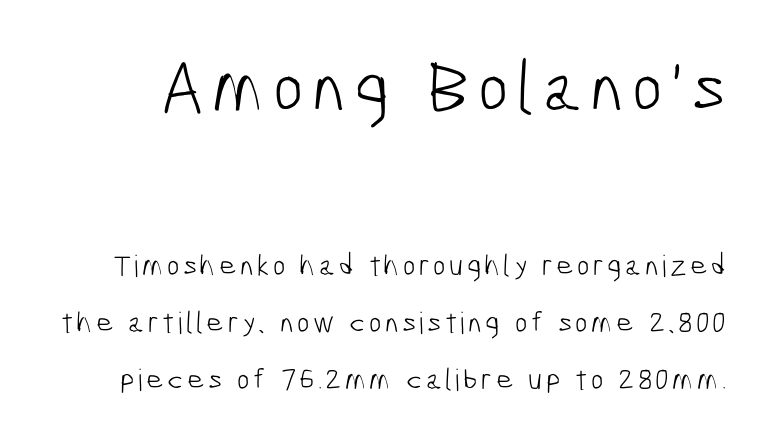
The image shows 74 px light, condensed sans-serif type; set loose line spacing (1.9x), not underlined; the first (top) block is 2.47x larger; low stroke contrast and a medium x-height.
